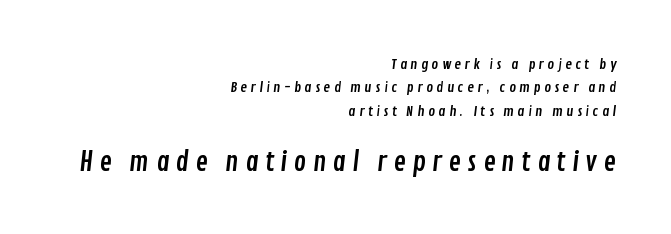
{"underline": "no", "align": "right", "line_spacing": "normal", "line_spacing_ratio": 1.67, "letter_spacing": "wide", "letter_spacing_em": 0.24, "larger_block": "second", "size_ratio": 1.86, "glyph_px": 26}
